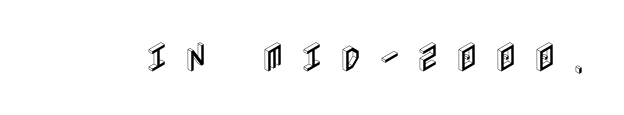
Check the space under the baseline: it is left empty. Glyph-to-glyph distance is far greater than everyday printed text. The letters stand upright; this is a roman face.
